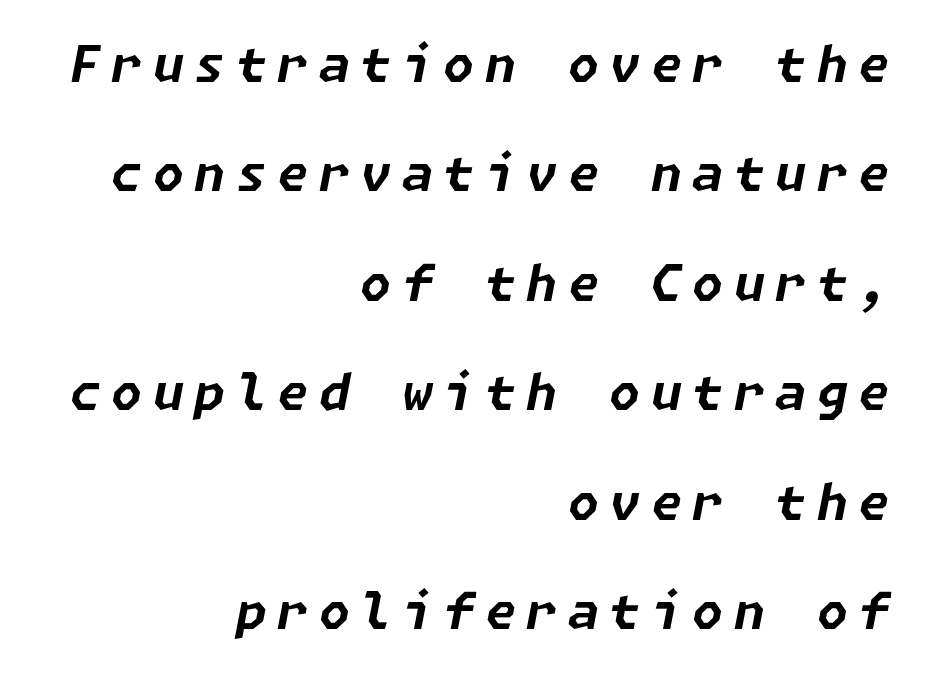
The image shows 50 px bold type, italic (leaning right); set right-aligned, loose line spacing (2.19x), unusually wide letter spacing (+0.21 em), not underlined; low stroke contrast and a medium x-height.
